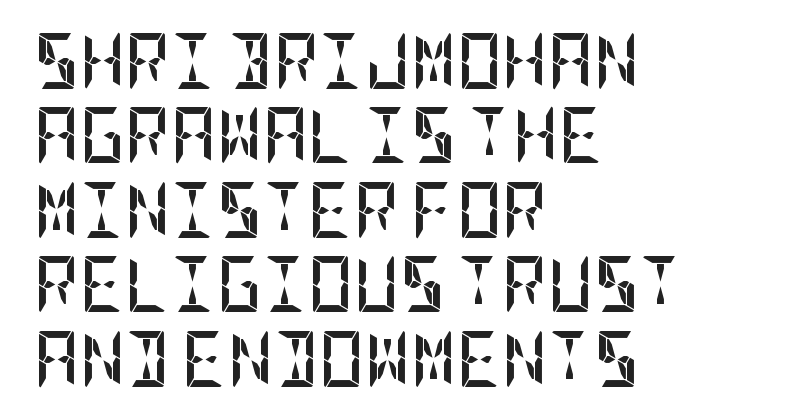
Q: Is the text bold? A: Yes.
Q: Is the text italic (slanted)? A: No, it is upright.
Q: Is the typeface a serif or a sans-serif typeface? A: Sans-serif.
Q: Is the text underlined? A: No.
Q: How is the paragraph aligned? A: Left-aligned.
Q: Is the spacing between letters normal or unusually wide? A: Normal.
Q: Is the spacing between lines tight, normal or loose? A: Normal.
Q: Width (condensed, normal, or wide)? A: Condensed.
Q: Stroke contrast? A: Low.
Q: x-height? A: Large.
